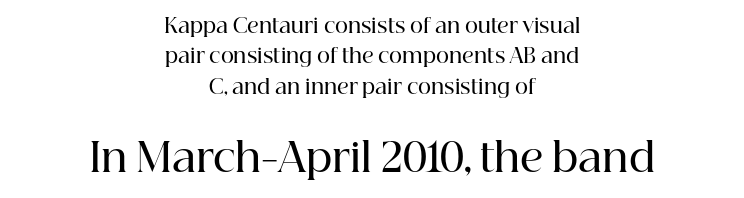
{"serif": "yes", "italic": "no", "bold": "semi", "weight": "semibold", "width": "normal", "stroke_contrast": "high", "x_height": "medium", "monospaced": "no", "underline": "no", "align": "center", "line_spacing": "normal", "line_spacing_ratio": 1.52, "letter_spacing": "normal", "letter_spacing_em": 0.0, "larger_block": "second", "size_ratio": 2.0, "glyph_px": 40}
